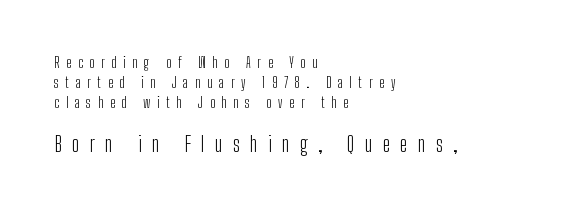
Q: Is the text bold? A: No.
Q: Is the text italic (slanted)? A: No, it is upright.
Q: Is the text underlined? A: No.
Q: How is the paragraph aligned? A: Left-aligned.
Q: Is the spacing between letters normal or unusually wide? A: Unusually wide.
Q: Is the spacing between lines tight, normal or loose? A: Normal.
Q: Which block of text is set in a larger size, the first (top) or the second (bottom)? A: The second (bottom) one.
